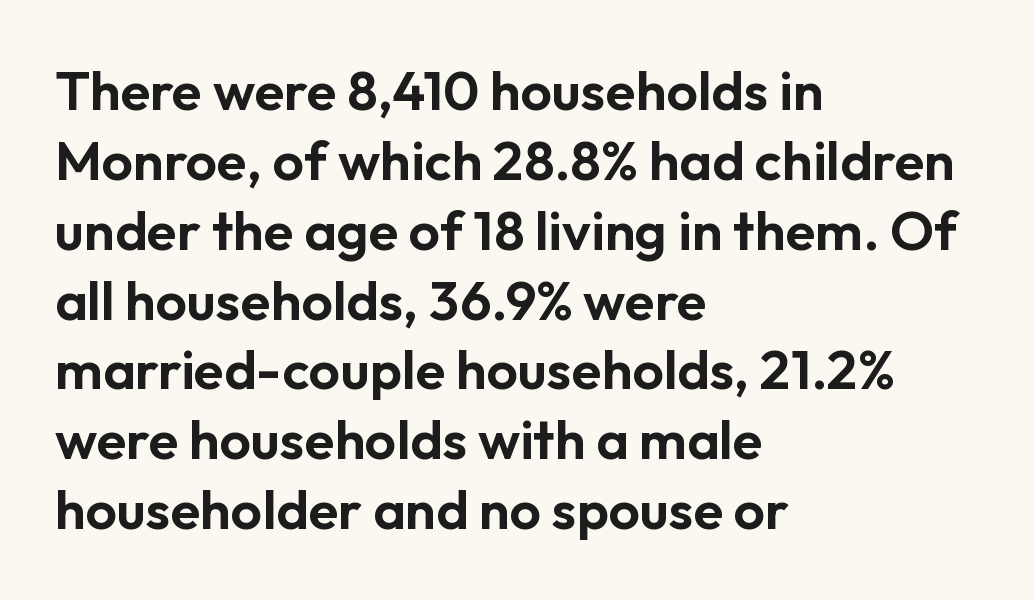
Words float on clear page, feet unadorned. Does the leading feel generous? No, just average. A sans-serif font was chosen for this passage. Unlike italic type, these characters show no tilt at all.
